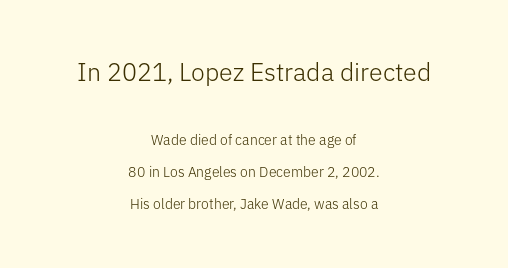
Look at the tracking — it's just the regular setting, nothing added. This sample is center-justified, so both line endings float freely. Unmarked baselines from the first word to the last. The passage shown begins with its larger block and ends with its smaller one. Rows of type keep a wide berth in the vertical direction.
